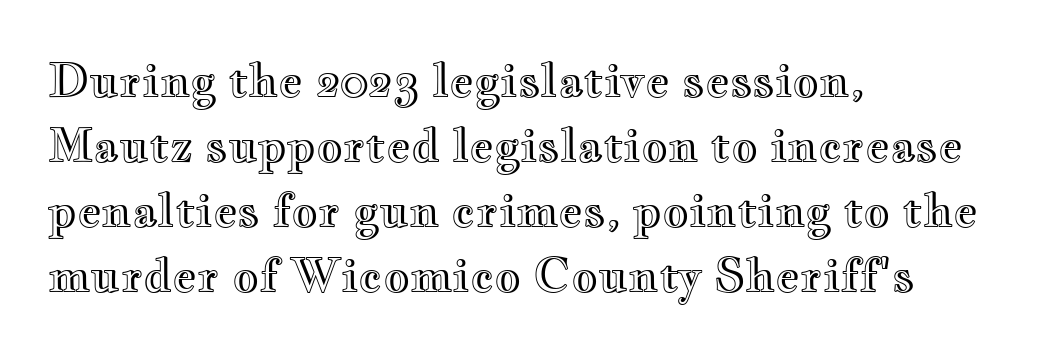
The image shows 46 px wide type, upright; set left-aligned, normal line spacing (1.41x), normal letter spacing, not underlined; a small x-height.
